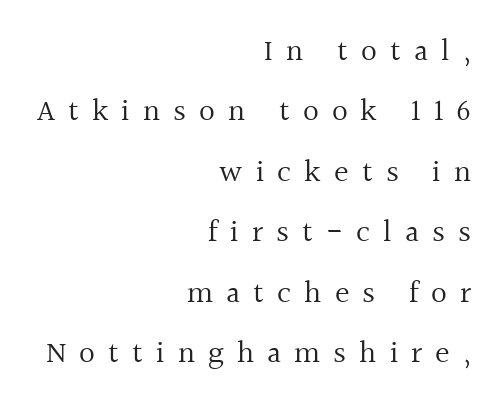
What's the leading like? Stretched, with rows far apart. Is the stroke heavy? The answer is a plain regular-or-lighter. Here the designer chose a conventional face with non-uniform glyph widths. If you drew a line through each stem, it would be perfectly vertical. Beneath every word, the page is bare.
